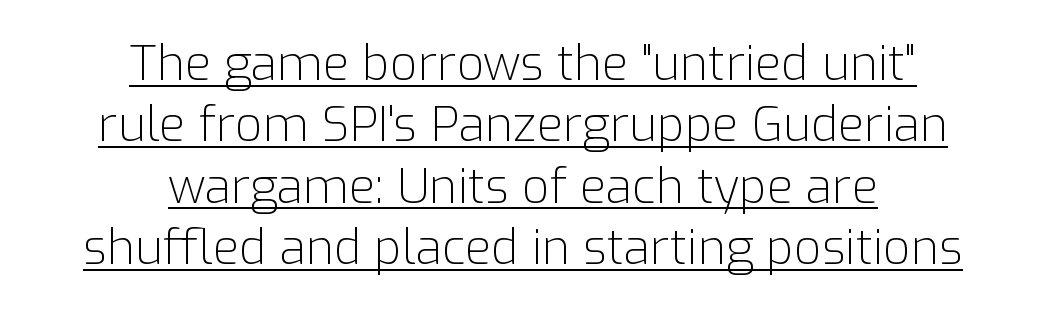
{"serif": "no", "italic": "no", "bold": "no", "weight": "light", "width": "normal", "stroke_contrast": "low", "x_height": "medium", "monospaced": "no", "underline": "yes", "align": "center", "line_spacing": "normal", "line_spacing_ratio": 1.28, "letter_spacing": "normal", "letter_spacing_em": 0.0, "glyph_px": 48}
